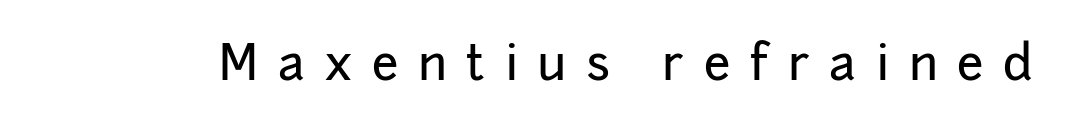
Posture: upright roman. Compared with typical body copy, the letter spacing here is much looser. The font family rendered here belongs to the sans-serif group. Do the characters align in a grid? No, the font is proportional. Has an underline been added? It has not.
